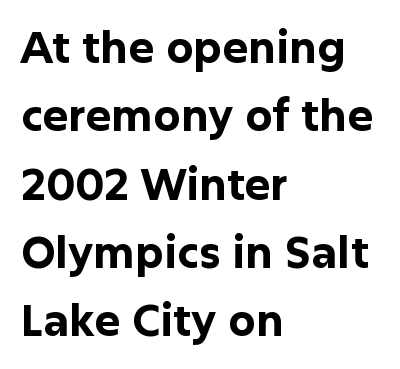
{"serif": "no", "italic": "no", "bold": "yes", "weight": "bold", "width": "normal", "stroke_contrast": "low", "x_height": "medium", "monospaced": "no", "underline": "no", "align": "left", "line_spacing": "normal", "line_spacing_ratio": 1.59, "letter_spacing": "normal", "letter_spacing_em": 0.0, "glyph_px": 43}
